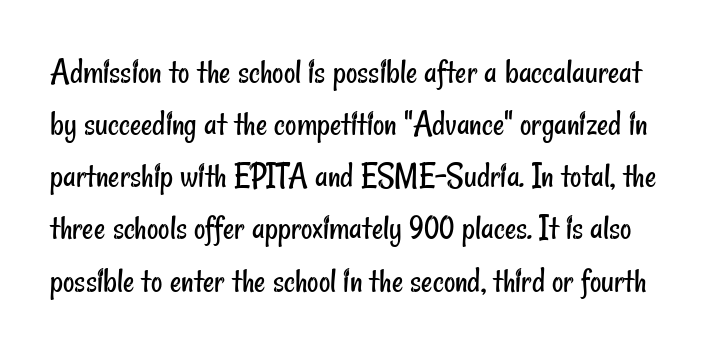
Q: Is the text bold? A: No.
Q: Is the typeface a serif or a sans-serif typeface? A: Sans-serif.
Q: Is the text underlined? A: No.
Q: Is the spacing between letters normal or unusually wide? A: Normal.
Q: Is the spacing between lines tight, normal or loose? A: Normal.
Q: Width (condensed, normal, or wide)? A: Condensed.
Q: Stroke contrast? A: Low.
Q: x-height? A: Small.
Q: Monospaced? A: No.
